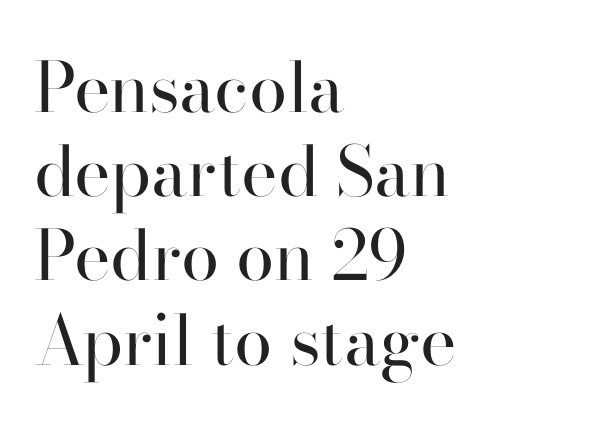
The image shows 69 px regular-weight serif type, upright; set left-aligned, line spacing 1.22x, normal letter spacing, not underlined; high stroke contrast and a small x-height.
